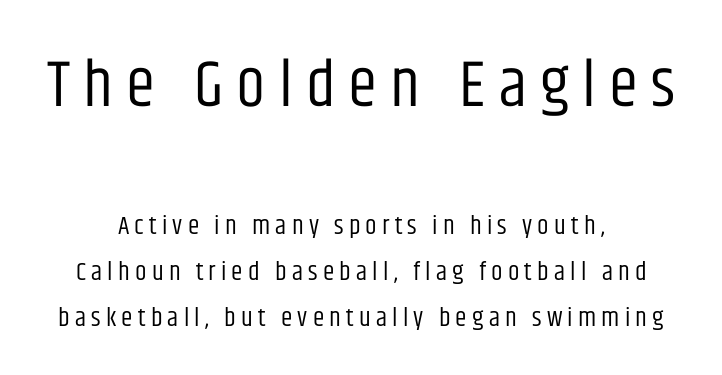
{"serif": "no", "italic": "no", "bold": "no", "weight": "regular", "width": "condensed", "stroke_contrast": "low", "x_height": "large", "monospaced": "no", "underline": "no", "align": "center", "line_spacing_ratio": 1.77, "letter_spacing": "wide", "letter_spacing_em": 0.2, "larger_block": "first", "size_ratio": 2.54, "glyph_px": 66}
